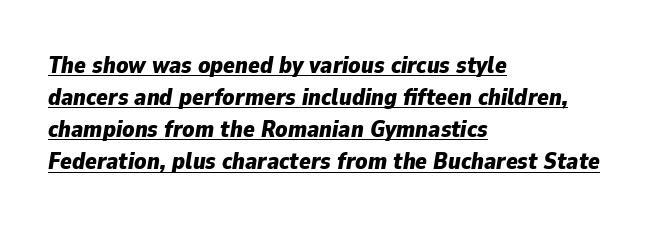
Underlining? Definitely there. The passage shown stacks its lines at a standard gap. Letter spacing: default. Slant detected: the letters are inclined. Bold? Absolutely — the strokes are thick and heavy. The typesetter chose a ragged-right arrangement here.
